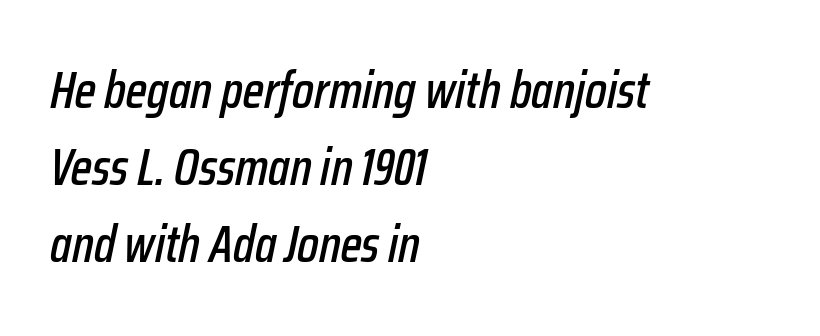
Q: Is the text italic (slanted)? A: Yes, it leans right by about 12 degrees.
Q: Is the text underlined? A: No.
Q: How is the paragraph aligned? A: Left-aligned.
Q: Is the spacing between letters normal or unusually wide? A: Normal.
Q: Is the spacing between lines tight, normal or loose? A: Normal.
Q: Width (condensed, normal, or wide)? A: Condensed.
Q: Stroke contrast? A: Low.
Q: x-height? A: Medium.
Q: Monospaced? A: No.
